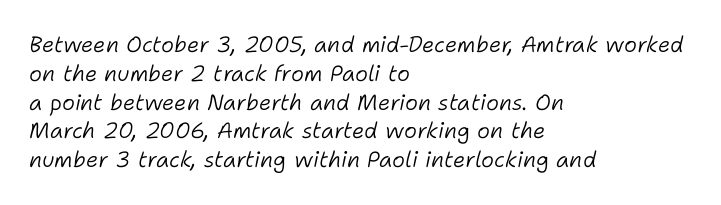
{"italic": "yes", "lean": "right", "slant_degrees": 11, "bold": "no", "underline": "no", "align": "left", "line_spacing": "normal", "line_spacing_ratio": 1.31, "letter_spacing": "normal", "letter_spacing_em": 0.0, "glyph_px": 22}
